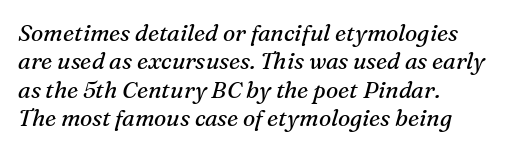
The image shows 23 px text type, italic (leaning right); set left-aligned, line spacing 1.23x, normal letter spacing, not underlined.
